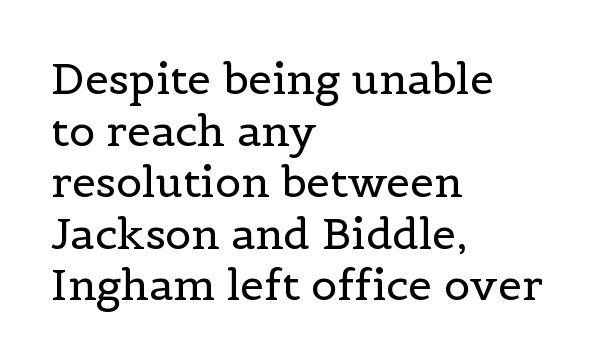
This is roman type, the default non-slanted kind. Spacing verdict: proportional, widths tailored to each character. To sum up the face: it has serifs. The font sits on the lighter half of the weight spectrum, regular included. The setting favours the left margin, as ordinary paragraphs usually do.
